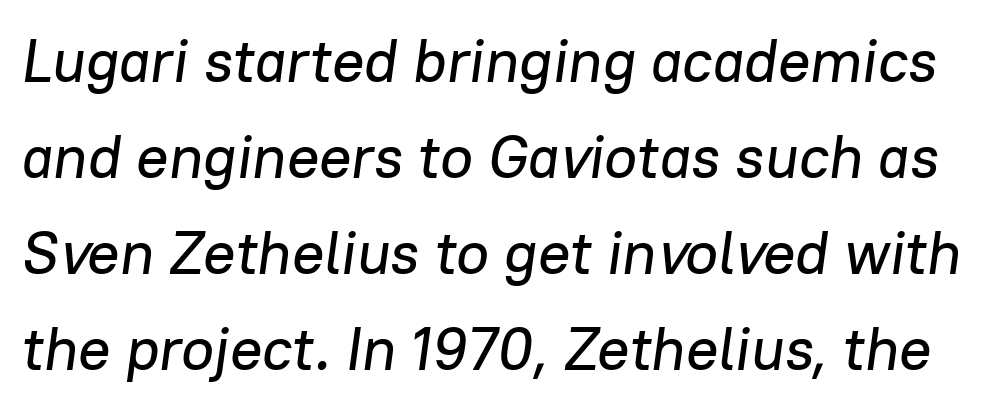
Q: Is the text italic (slanted)? A: Yes, it leans right by about 8 degrees.
Q: Is the text underlined? A: No.
Q: Is the spacing between letters normal or unusually wide? A: Normal.
Q: Is the spacing between lines tight, normal or loose? A: Normal.
Q: Width (condensed, normal, or wide)? A: Normal.
Q: Stroke contrast? A: Low.
Q: x-height? A: Medium.
Q: Monospaced? A: No.
